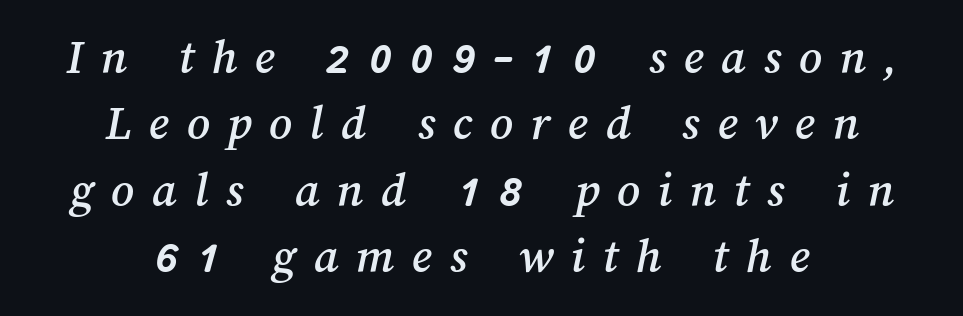
The image shows 50 px text type; set centered, normal line spacing (1.33x), unusually wide letter spacing (+0.35 em), not underlined; medium stroke contrast and a medium x-height.
